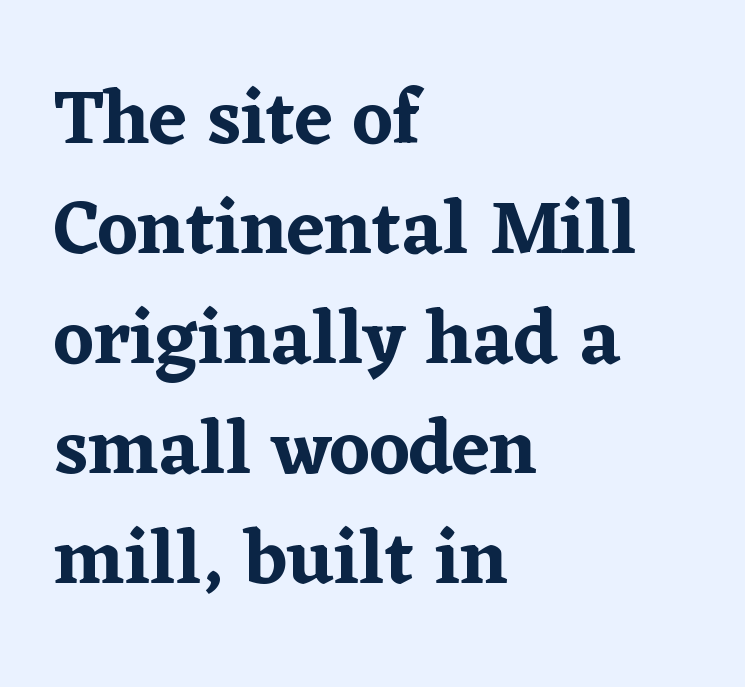
The image shows 77 px serif type, upright; set left-aligned, normal line spacing (1.43x), normal letter spacing, not underlined; low stroke contrast and a medium x-height.
